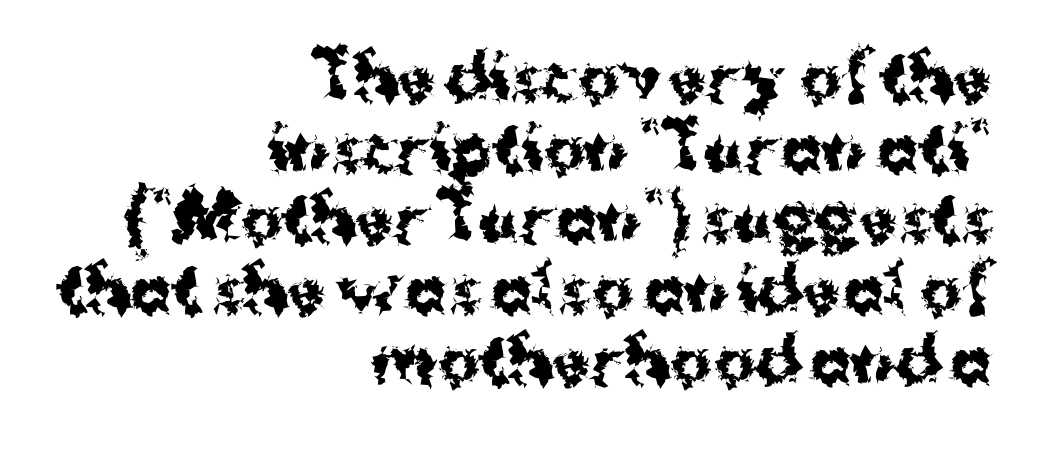
Q: Is the text bold? A: Yes.
Q: Is the text italic (slanted)? A: No, it is upright.
Q: Is the typeface a serif or a sans-serif typeface? A: Sans-serif.
Q: Is the text underlined? A: No.
Q: How is the paragraph aligned? A: Right-aligned.
Q: Is the spacing between letters normal or unusually wide? A: Normal.
Q: Is the spacing between lines tight, normal or loose? A: Tight.
Q: Width (condensed, normal, or wide)? A: Normal.
Q: Stroke contrast? A: Medium.
Q: x-height? A: Medium.
Q: Monospaced? A: No.
